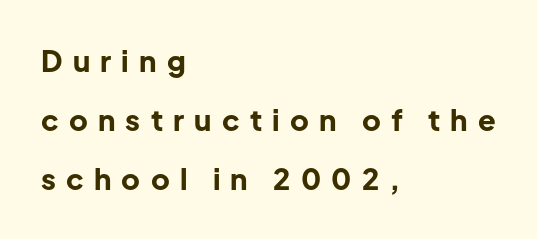
Q: Is the text bold? A: Yes.
Q: Is the text italic (slanted)? A: No, it is upright.
Q: Is the typeface a serif or a sans-serif typeface? A: Sans-serif.
Q: Is the text underlined? A: No.
Q: How is the paragraph aligned? A: Left-aligned.
Q: Is the spacing between letters normal or unusually wide? A: Unusually wide.
Q: Is the spacing between lines tight, normal or loose? A: Loose.
Q: Width (condensed, normal, or wide)? A: Normal.
Q: Stroke contrast? A: Low.
Q: x-height? A: Medium.
Q: Monospaced? A: No.
